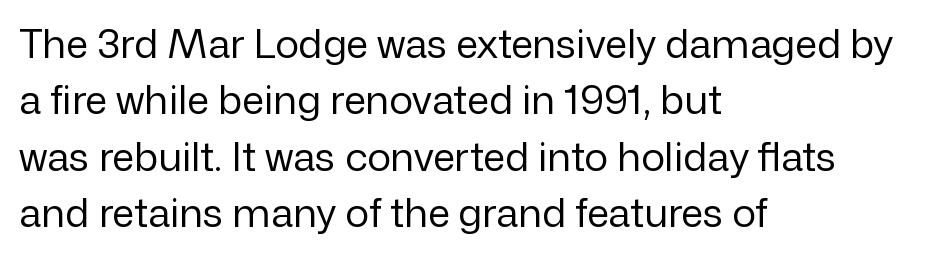
The typesetter chose a ragged-right arrangement here. Does the lettering tilt? It doesn't — this is upright. Glyph-to-glyph distance matches everyday printed text. No letter is thick-stroked: the sample isn't bold. The lines sit at an ordinary, default distance from one another.
